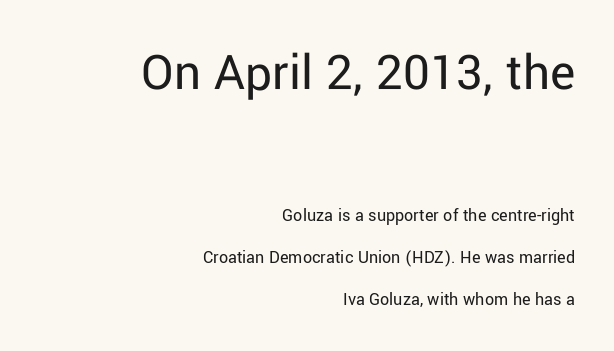
Q: Is the text bold? A: No.
Q: Is the text italic (slanted)? A: No, it is upright.
Q: Is the typeface a serif or a sans-serif typeface? A: Sans-serif.
Q: Is the text underlined? A: No.
Q: How is the paragraph aligned? A: Right-aligned.
Q: Is the spacing between letters normal or unusually wide? A: Normal.
Q: Is the spacing between lines tight, normal or loose? A: Loose.
Q: Which block of text is set in a larger size, the first (top) or the second (bottom)? A: The first (top) one.
Q: Width (condensed, normal, or wide)? A: Normal.
Q: Stroke contrast? A: Low.
Q: x-height? A: Medium.
Q: Monospaced? A: No.
